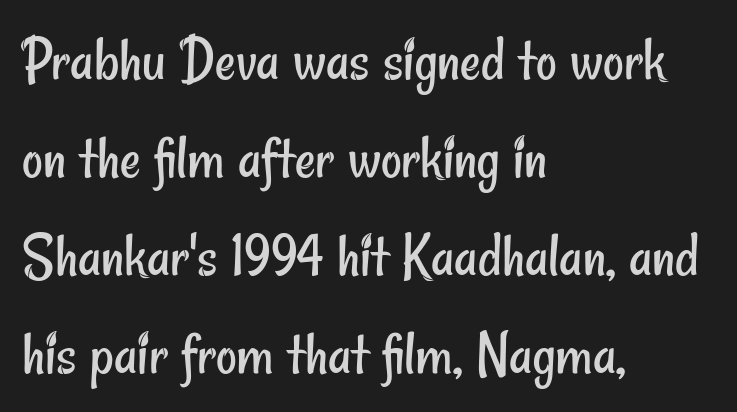
Spacing verdict: proportional, widths tailored to each character. Successive baselines arrive at the customary interval. These lines are set flush left with a ragged right edge. Lines of text with bare space underneath. Nothing sits at the stroke ends, so this counts as sans-serif.
